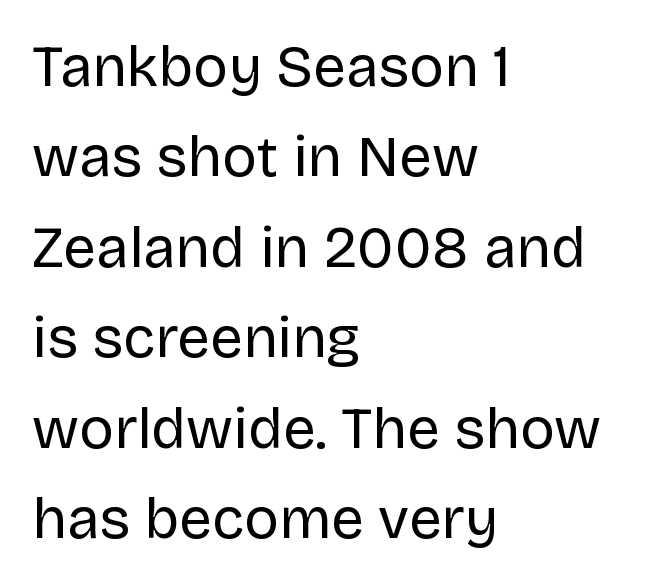
The image shows 58 px regular-weight sans-serif type, upright; set left-aligned, normal line spacing (1.56x), normal letter spacing, not underlined; low stroke contrast and a large x-height.
